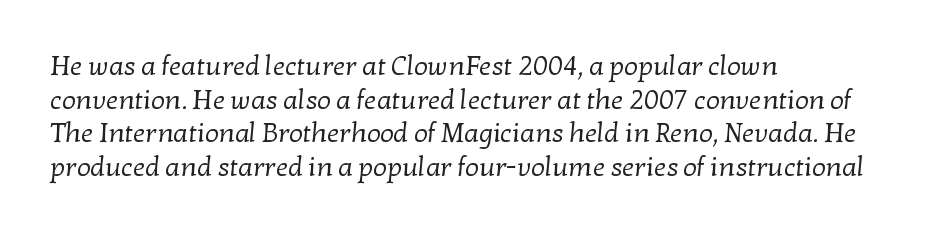
Q: Is the text bold? A: No.
Q: Is the text underlined? A: No.
Q: How is the paragraph aligned? A: Left-aligned.
Q: Is the spacing between letters normal or unusually wide? A: Normal.
Q: Is the spacing between lines tight, normal or loose? A: Normal.
